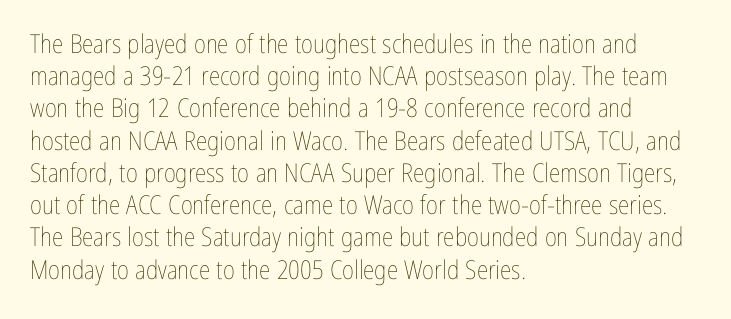
{"italic": "no", "bold": "no", "underline": "no", "align": "left", "line_spacing_ratio": 1.24, "letter_spacing": "normal", "letter_spacing_em": 0.0, "glyph_px": 26}
